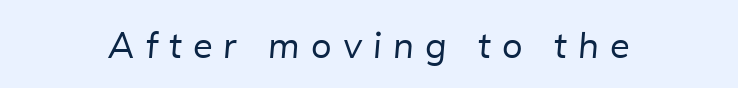
{"serif": "no", "bold": "no", "weight": "regular", "width": "normal", "stroke_contrast": "low", "x_height": "medium", "monospaced": "no", "underline": "no", "letter_spacing": "wide", "letter_spacing_em": 0.31, "glyph_px": 36}
